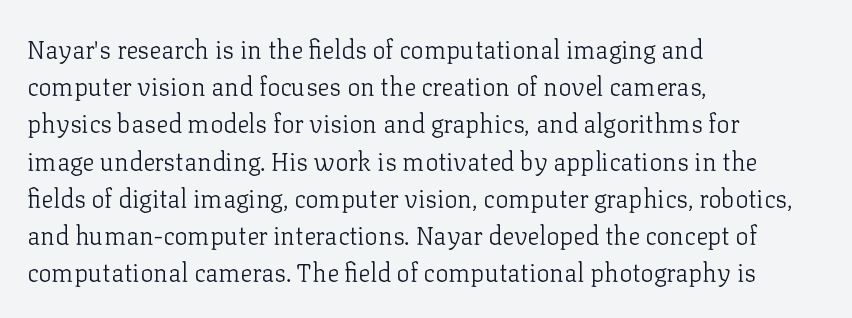
Q: Is the text bold? A: No.
Q: Is the text italic (slanted)? A: No, it is upright.
Q: Is the text underlined? A: No.
Q: How is the paragraph aligned? A: Left-aligned.
Q: Is the spacing between letters normal or unusually wide? A: Normal.
Q: Is the spacing between lines tight, normal or loose? A: Normal.
